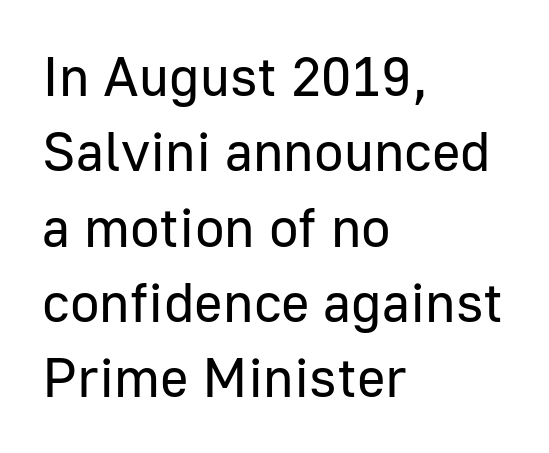
The image shows 55 px regular-weight sans-serif type, upright; set left-aligned, normal line spacing (1.37x), normal letter spacing, not underlined; low stroke contrast and a medium x-height.
